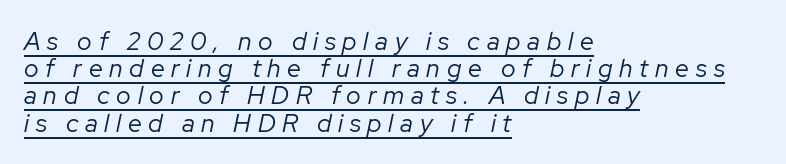
The image shows 25 px text type, italic (leaning right); set left-aligned, tight line spacing (1.09x), unusually wide letter spacing (+0.27 em), underlined.
